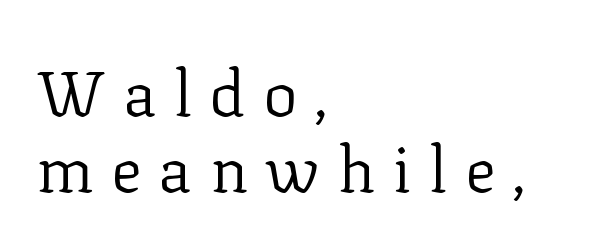
Q: Is the text bold? A: No.
Q: Is the text italic (slanted)? A: No, it is upright.
Q: Is the typeface a serif or a sans-serif typeface? A: Serif.
Q: Is the text underlined? A: No.
Q: How is the paragraph aligned? A: Left-aligned.
Q: Is the spacing between letters normal or unusually wide? A: Unusually wide.
Q: Width (condensed, normal, or wide)? A: Normal.
Q: Stroke contrast? A: Low.
Q: x-height? A: Medium.
Q: Monospaced? A: No.
